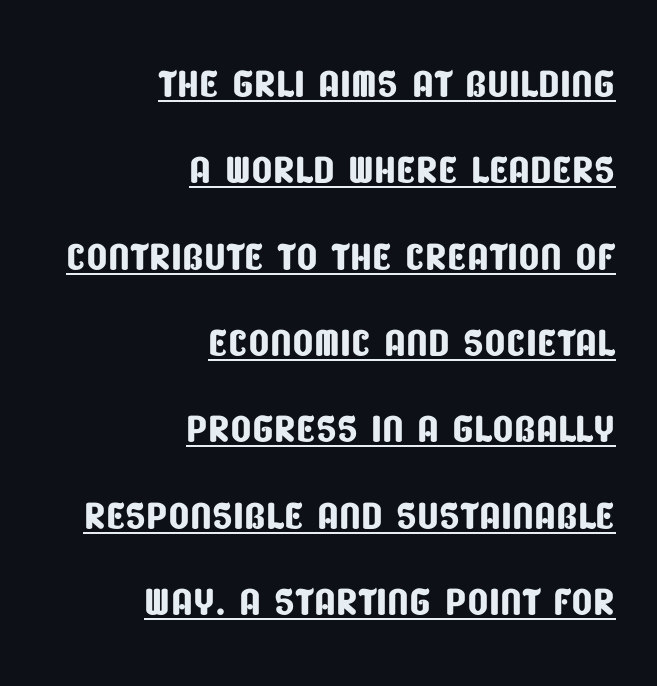
The image shows 55 px condensed sans-serif type; set right-aligned, normal line spacing (1.57x), normal letter spacing, underlined; low stroke contrast and a large x-height.
